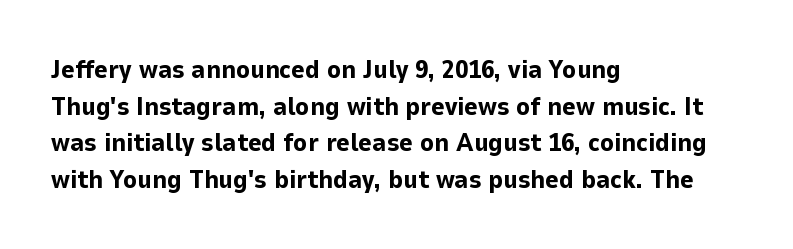
Q: Is the text bold? A: Yes.
Q: Is the text italic (slanted)? A: No, it is upright.
Q: Is the text underlined? A: No.
Q: How is the paragraph aligned? A: Left-aligned.
Q: Is the spacing between letters normal or unusually wide? A: Normal.
Q: Is the spacing between lines tight, normal or loose? A: Normal.
